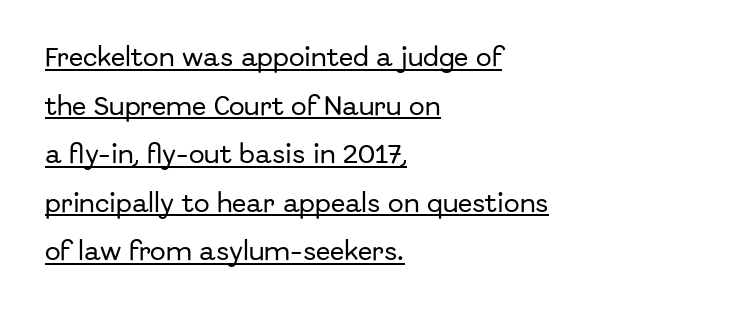
The image shows 21 px text type, upright; set left-aligned, loose line spacing (2.31x), normal letter spacing, underlined.
